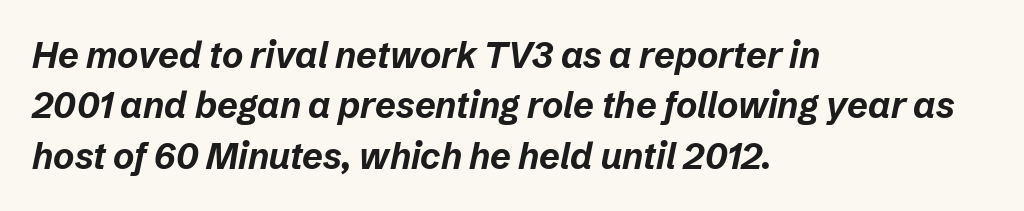
Q: Is the text bold? A: Yes.
Q: Is the text italic (slanted)? A: Yes, it leans right by about 12 degrees.
Q: Is the text underlined? A: No.
Q: How is the paragraph aligned? A: Left-aligned.
Q: Is the spacing between letters normal or unusually wide? A: Normal.
Q: Is the spacing between lines tight, normal or loose? A: Normal.
Q: Width (condensed, normal, or wide)? A: Normal.
Q: Stroke contrast? A: Low.
Q: x-height? A: Medium.
Q: Monospaced? A: No.
